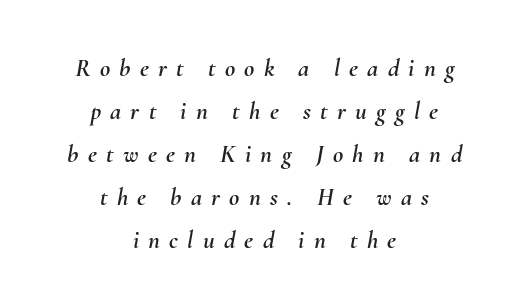
{"italic": "yes", "lean": "right", "slant_degrees": 10, "underline": "no", "align": "center", "line_spacing_ratio": 1.72, "letter_spacing": "wide", "letter_spacing_em": 0.37, "glyph_px": 25}
